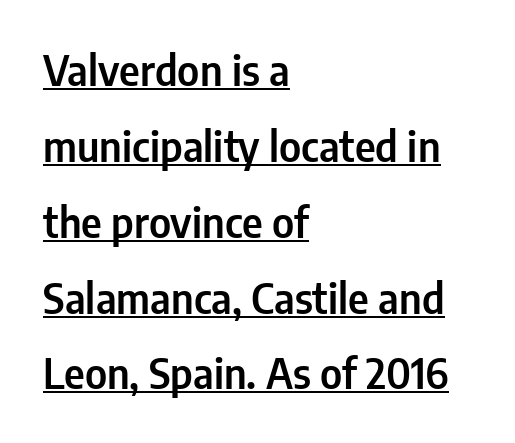
{"serif": "no", "italic": "no", "width": "condensed", "stroke_contrast": "low", "x_height": "medium", "monospaced": "no", "underline": "yes", "align": "left", "line_spacing_ratio": 1.85, "letter_spacing": "normal", "letter_spacing_em": 0.0, "glyph_px": 41}
